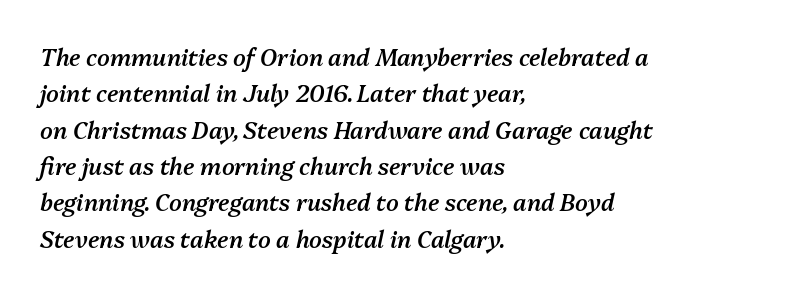
The image shows 23 px text type, italic (leaning right); set left-aligned, normal line spacing (1.58x), normal letter spacing, not underlined.
